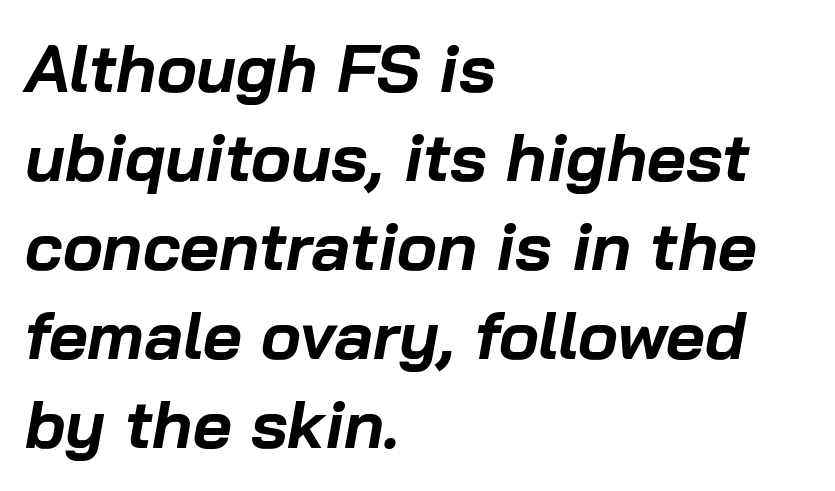
Q: Is the text bold? A: Yes.
Q: Is the text italic (slanted)? A: Yes, it leans right by about 10 degrees.
Q: Is the text underlined? A: No.
Q: How is the paragraph aligned? A: Left-aligned.
Q: Is the spacing between letters normal or unusually wide? A: Normal.
Q: Is the spacing between lines tight, normal or loose? A: Normal.
Q: Width (condensed, normal, or wide)? A: Normal.
Q: Stroke contrast? A: Low.
Q: x-height? A: Medium.
Q: Monospaced? A: No.
